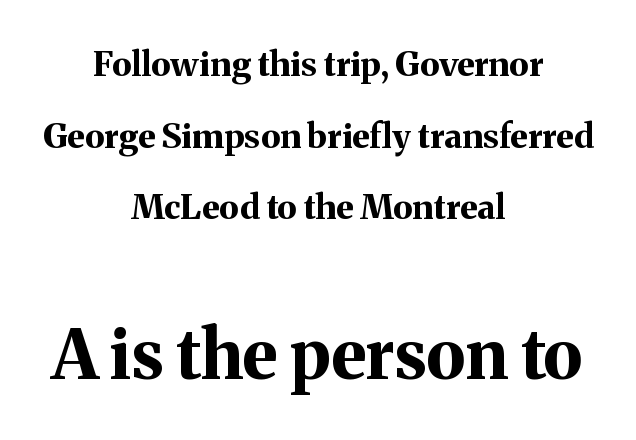
Q: Is the text bold? A: Yes.
Q: Is the text italic (slanted)? A: No, it is upright.
Q: Is the typeface a serif or a sans-serif typeface? A: Serif.
Q: Is the text underlined? A: No.
Q: How is the paragraph aligned? A: Centered.
Q: Is the spacing between letters normal or unusually wide? A: Normal.
Q: Is the spacing between lines tight, normal or loose? A: Loose.
Q: Which block of text is set in a larger size, the first (top) or the second (bottom)? A: The second (bottom) one.
Q: Width (condensed, normal, or wide)? A: Normal.
Q: Stroke contrast? A: Medium.
Q: x-height? A: Medium.
Q: Monospaced? A: No.
